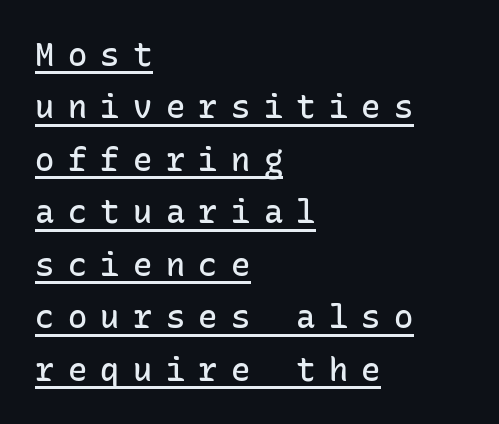
The image shows 32 px semibold sans-serif type, upright, monospaced; set left-aligned, normal line spacing (1.64x), unusually wide letter spacing (+0.42 em), underlined; low stroke contrast and a medium x-height.
